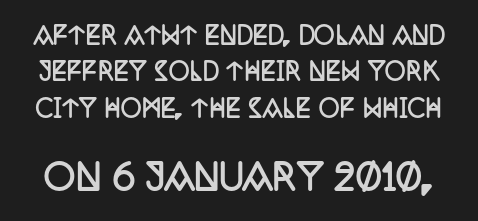
The face used here has the dense, thick strokes of a bold. Nope, not italic — everything's standing straight. Which chunk is bigger? The second one — the bottom block dwarfs the top. This sample has the flowing, uneven cadence of proportional lettering. Look at the tracking — it's just the regular setting, nothing added. Unmarked baselines from the first word to the last.
